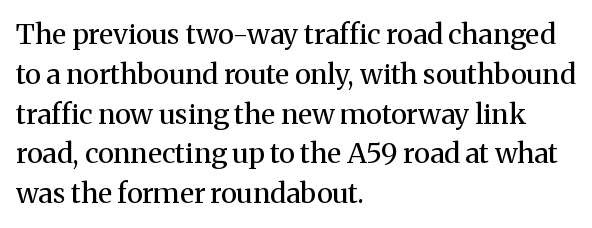
The image shows 28 px regular-weight serif type, upright; set left-aligned, normal line spacing (1.42x), normal letter spacing, not underlined; medium stroke contrast and a medium x-height.
